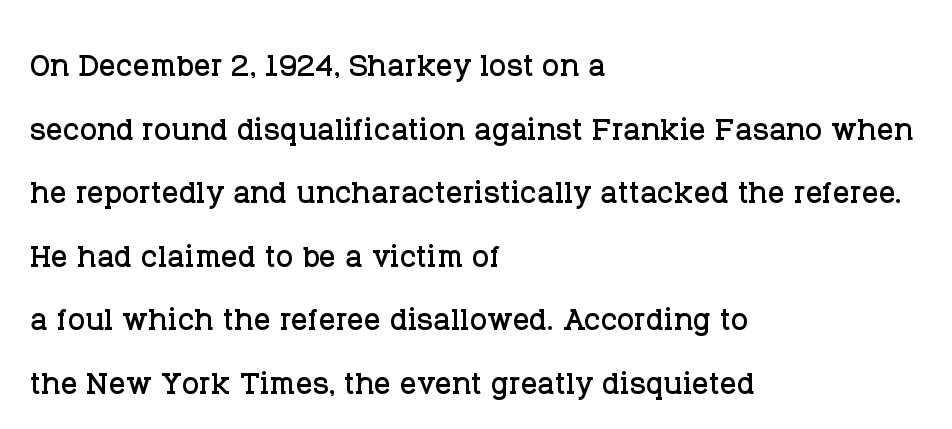
The image shows 41 px serif type, upright; set left-aligned, normal line spacing (1.55x), normal letter spacing, not underlined; low stroke contrast and a large x-height.
